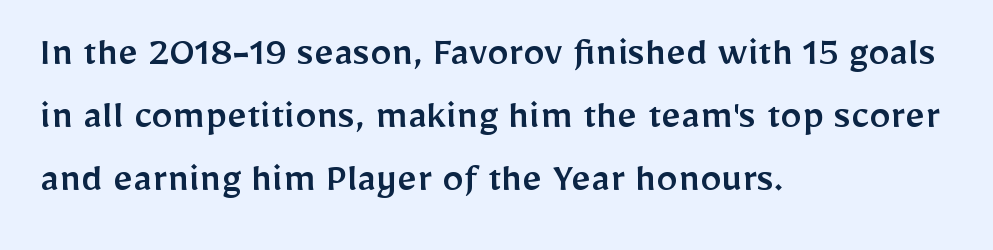
{"serif": "no", "italic": "no", "width": "normal", "stroke_contrast": "low", "x_height": "medium", "monospaced": "no", "underline": "no", "align": "left", "line_spacing": "normal", "line_spacing_ratio": 1.46, "letter_spacing": "normal", "letter_spacing_em": 0.0, "glyph_px": 43}
